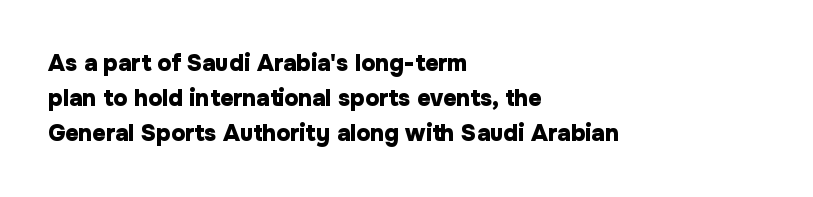
A normal amount of white space separates one row of letters from the next. The lines in this sample share a left origin and differ only in where they stop. Characters follow at the spacing the type designer built in. In terms of weight, the rendering is a true, heavy bold.
